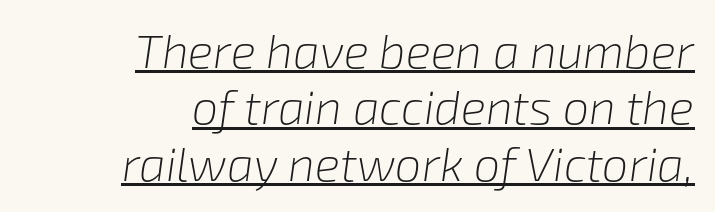
{"italic": "yes", "lean": "right", "slant_degrees": 8, "bold": "no", "weight": "light", "width": "normal", "stroke_contrast": "low", "x_height": "medium", "monospaced": "no", "underline": "yes", "align": "right", "line_spacing_ratio": 1.2, "letter_spacing": "normal", "letter_spacing_em": 0.0, "glyph_px": 47}
